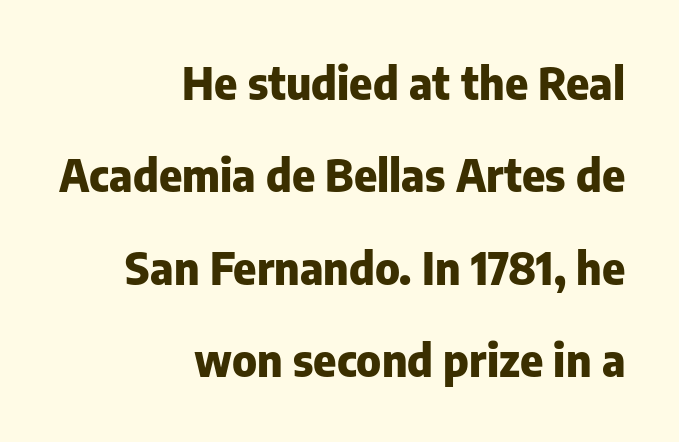
{"serif": "no", "italic": "no", "bold": "yes", "weight": "heavy", "width": "normal", "stroke_contrast": "low", "x_height": "medium", "monospaced": "no", "underline": "no", "align": "right", "line_spacing": "loose", "line_spacing_ratio": 2.1, "letter_spacing": "normal", "letter_spacing_em": 0.0, "glyph_px": 44}
